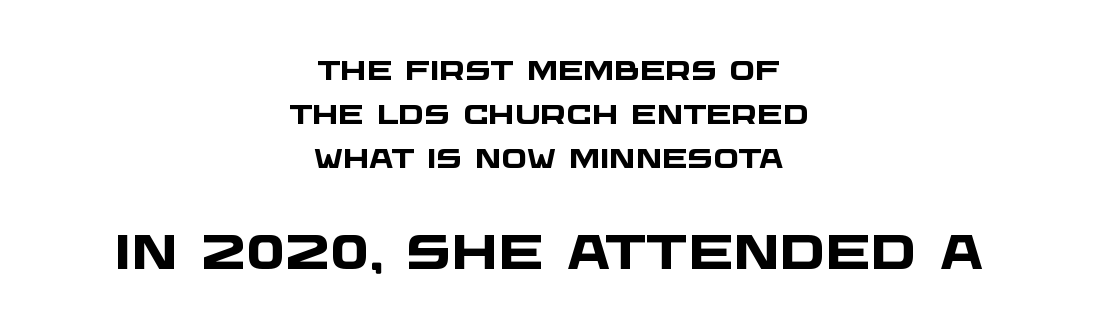
A centered setting, common on invitations and titles, is used for this passage. Look at the tracking — it's just the regular setting, nothing added. Weight: bold. Size hierarchy here favors the trailing block over the leading one. Horizontal bands of white between lines are of average thickness.
